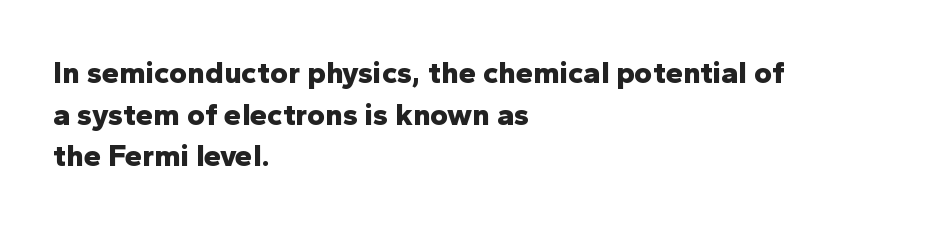
The passage shown is typed in a proportional face where columns would drift. No italicization has been applied; the sample stays upright. The passage shown is typeset with a sans-serif family. Underlining? Definitely not there. Heavy, bold letterforms. Left-aligned paragraph, ragged on the right.
